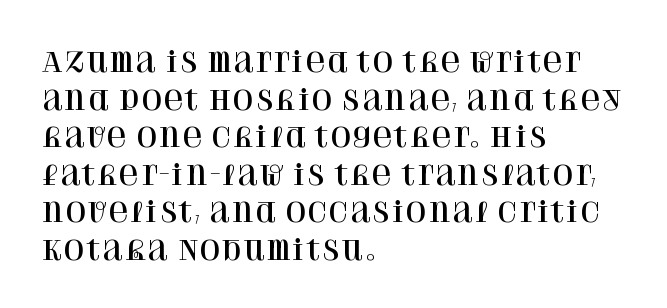
{"italic": "no", "underline": "no", "align": "left", "line_spacing": "normal", "line_spacing_ratio": 1.39, "letter_spacing": "normal", "letter_spacing_em": 0.0, "glyph_px": 27}
